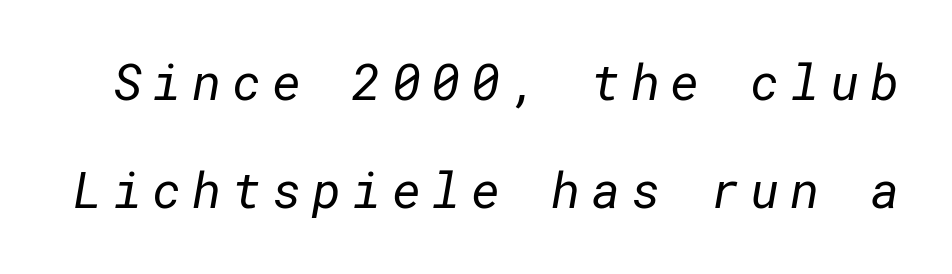
Q: Is the text bold? A: No.
Q: Is the typeface a serif or a sans-serif typeface? A: Sans-serif.
Q: Is the text underlined? A: No.
Q: Is the spacing between letters normal or unusually wide? A: Unusually wide.
Q: Is the spacing between lines tight, normal or loose? A: Loose.
Q: Width (condensed, normal, or wide)? A: Normal.
Q: Stroke contrast? A: Low.
Q: x-height? A: Medium.
